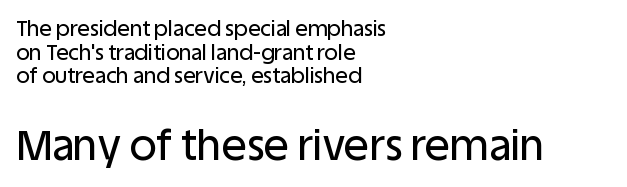
The image shows 42 px sans-serif type, upright; set left-aligned, tight line spacing (1.13x), normal letter spacing, not underlined; the second (bottom) block is 2.0x larger; low stroke contrast and a large x-height.
